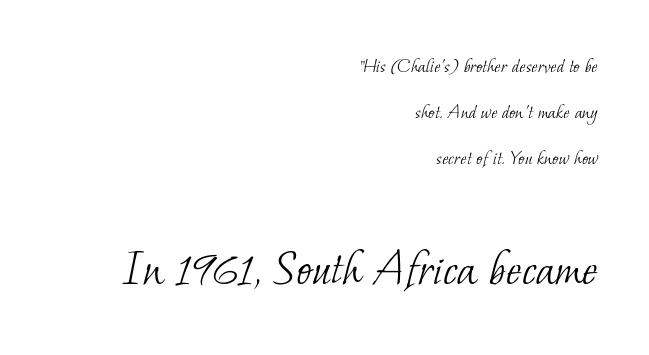
The image shows 53 px light serif type; set right-aligned, loose line spacing (2.19x), normal letter spacing, not underlined; the second (bottom) block is 2.52x larger; low stroke contrast and a small x-height.
